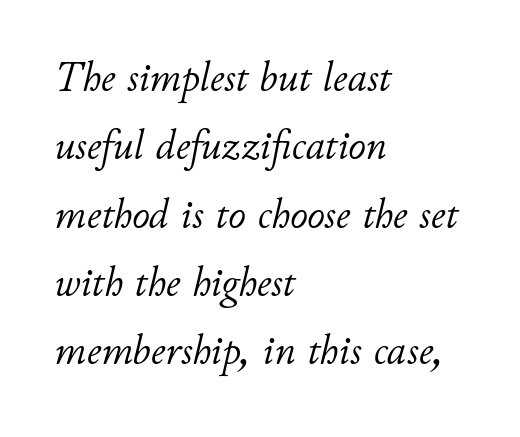
Q: Is the text bold? A: No.
Q: Is the text italic (slanted)? A: Yes, it leans right by about 11 degrees.
Q: Is the text underlined? A: No.
Q: How is the paragraph aligned? A: Left-aligned.
Q: Is the spacing between letters normal or unusually wide? A: Normal.
Q: Is the spacing between lines tight, normal or loose? A: Normal.
Q: Width (condensed, normal, or wide)? A: Normal.
Q: Stroke contrast? A: Low.
Q: x-height? A: Small.
Q: Monospaced? A: No.
